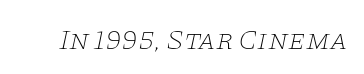
{"serif": "yes", "italic": "yes", "lean": "right", "slant_degrees": 11, "bold": "no", "weight": "thin", "width": "wide", "stroke_contrast": "low", "x_height": "large", "monospaced": "no", "underline": "no", "letter_spacing": "normal", "letter_spacing_em": 0.0, "glyph_px": 29}
